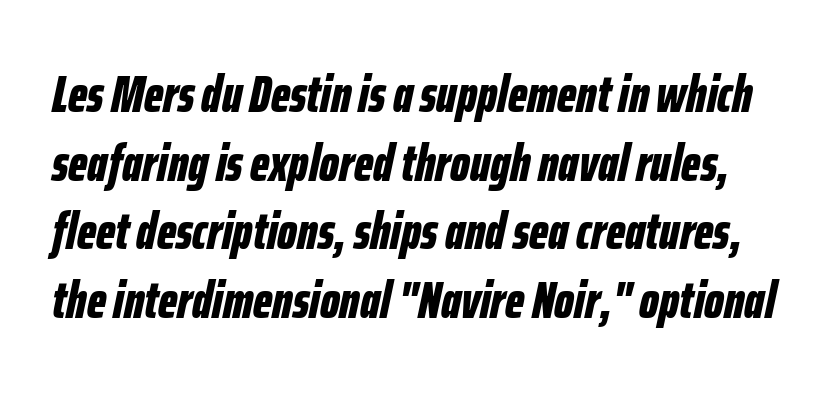
The axis of the letterforms is tilted away from vertical. Horizontal bands of white between lines are of average thickness. Clear beneath every line of the passage. Weight check: bold — yes, fully.
